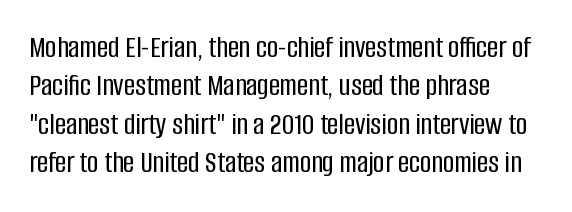
The image shows 31 px condensed sans-serif type, upright; set left-aligned, line spacing 1.24x, normal letter spacing, not underlined; low stroke contrast and a large x-height.
